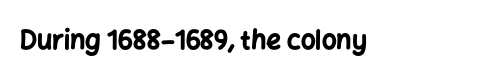
Only glyphs here, with clear space below each row. Rendered with straight, roman letterforms. The glyphs have the mass of a bold cut. Observe the ordinary spacing: letters are neighbours, not strangers.
